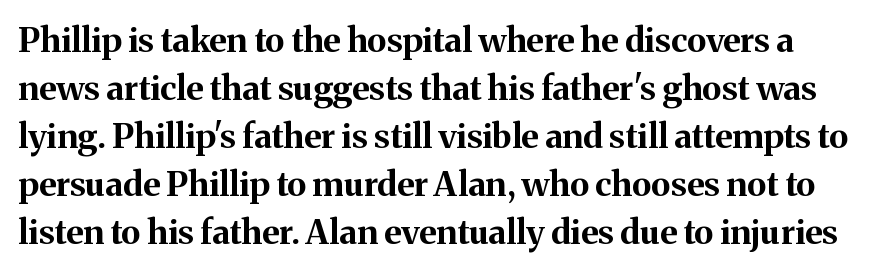
A full-strength bold gives these letters their thick strokes. When letters stand straight like this, we call the style roman or upright. Is this a fixed-width face? No — the glyphs have proportional, varying widths. Is there much room between lines? A standard amount, neither cramped nor airy. Honestly, the letter spacing is just normal — you wouldn't notice it.
